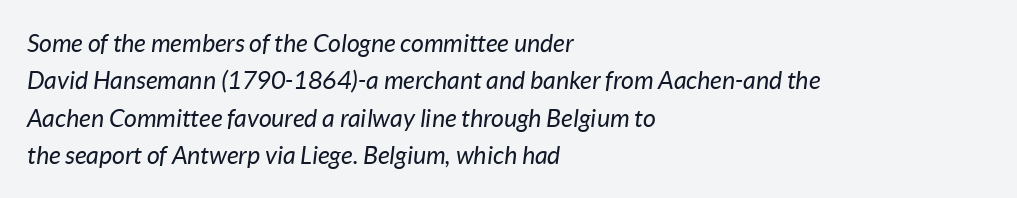
Nobody touched the tracking dial on this one. The font is comparable to plain body text, perhaps lighter. Quick note: interline space is typical. Descender tails drop into unmarked territory. An italicized treatment has been applied to the whole sample. The text block is weighted toward the left margin, trailing off unevenly rightward.
